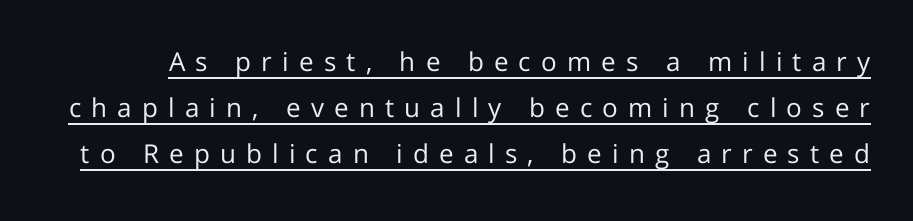
{"italic": "no", "bold": "no", "underline": "yes", "line_spacing_ratio": 1.77, "letter_spacing": "wide", "letter_spacing_em": 0.39, "glyph_px": 26}
